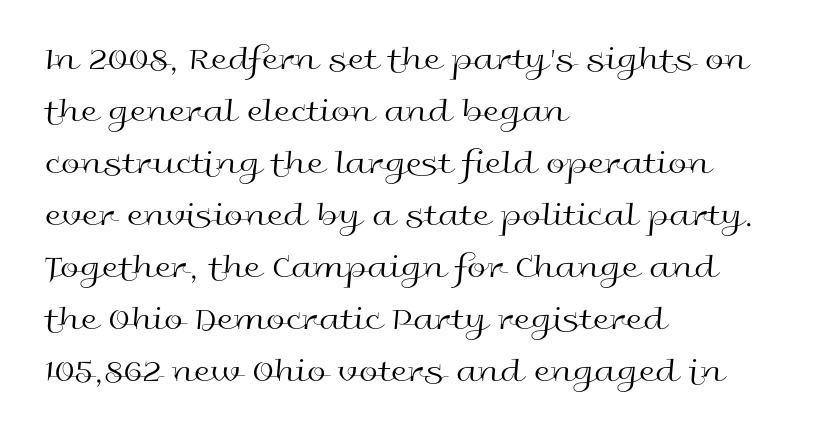
Q: Is the text bold? A: No.
Q: Is the text italic (slanted)? A: No, it is upright.
Q: Is the typeface a serif or a sans-serif typeface? A: Sans-serif.
Q: Is the text underlined? A: No.
Q: How is the paragraph aligned? A: Left-aligned.
Q: Is the spacing between letters normal or unusually wide? A: Normal.
Q: Is the spacing between lines tight, normal or loose? A: Normal.
Q: Width (condensed, normal, or wide)? A: Wide.
Q: x-height? A: Medium.
Q: Monospaced? A: No.
